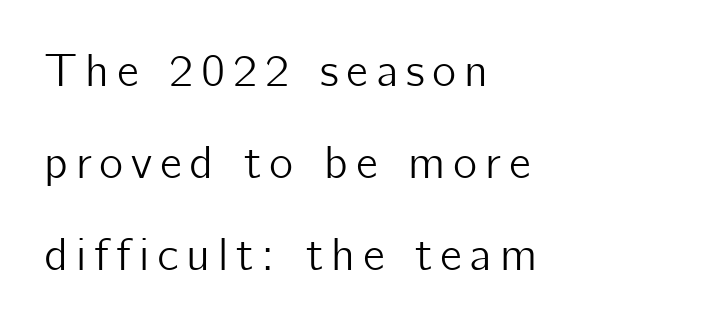
Q: Is the text italic (slanted)? A: No, it is upright.
Q: Is the typeface a serif or a sans-serif typeface? A: Sans-serif.
Q: Is the text underlined? A: No.
Q: How is the paragraph aligned? A: Left-aligned.
Q: Is the spacing between lines tight, normal or loose? A: Loose.
Q: Width (condensed, normal, or wide)? A: Normal.
Q: Stroke contrast? A: Low.
Q: x-height? A: Medium.
Q: Monospaced? A: No.
